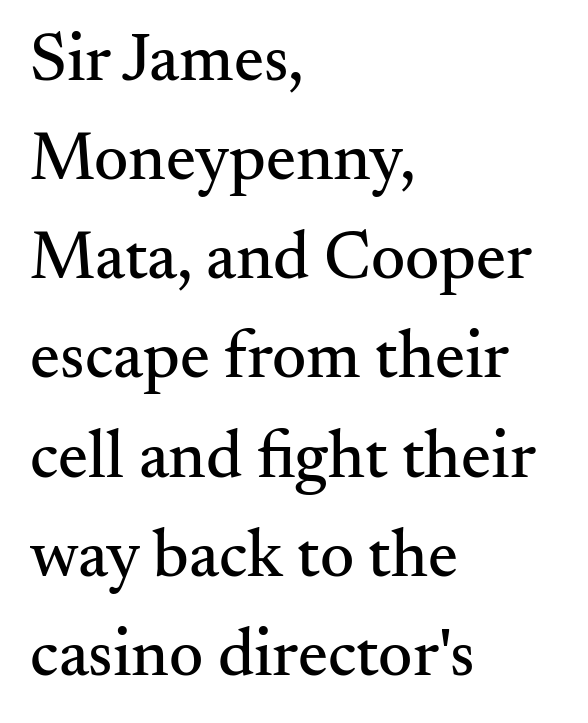
Q: Is the text italic (slanted)? A: No, it is upright.
Q: Is the typeface a serif or a sans-serif typeface? A: Serif.
Q: Is the text underlined? A: No.
Q: How is the paragraph aligned? A: Left-aligned.
Q: Is the spacing between letters normal or unusually wide? A: Normal.
Q: Is the spacing between lines tight, normal or loose? A: Normal.
Q: Width (condensed, normal, or wide)? A: Normal.
Q: Stroke contrast? A: Medium.
Q: x-height? A: Small.
Q: Monospaced? A: No.
